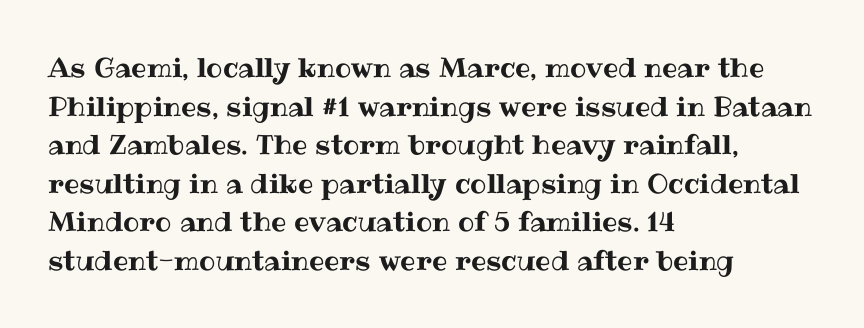
Q: Is the text italic (slanted)? A: No, it is upright.
Q: Is the text underlined? A: No.
Q: How is the paragraph aligned? A: Left-aligned.
Q: Is the spacing between letters normal or unusually wide? A: Normal.
Q: Is the spacing between lines tight, normal or loose? A: Normal.
